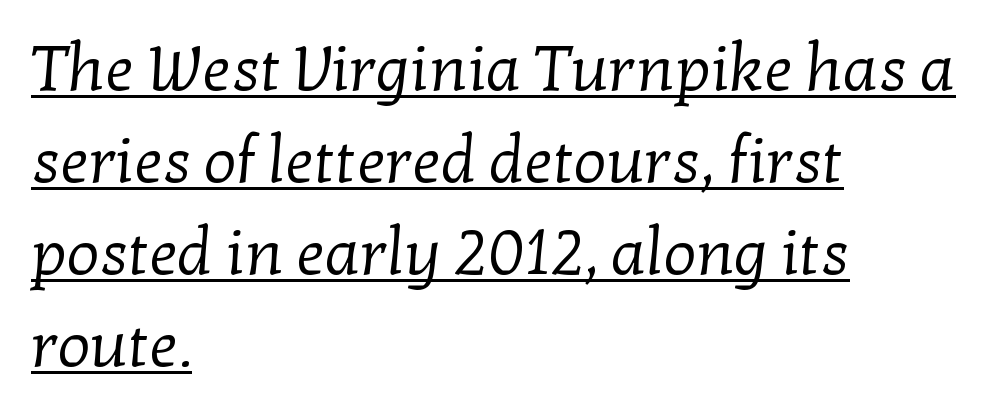
Q: Is the text bold? A: No.
Q: Is the typeface a serif or a sans-serif typeface? A: Serif.
Q: Is the text underlined? A: Yes.
Q: How is the paragraph aligned? A: Left-aligned.
Q: Is the spacing between letters normal or unusually wide? A: Normal.
Q: Is the spacing between lines tight, normal or loose? A: Normal.
Q: Width (condensed, normal, or wide)? A: Normal.
Q: Stroke contrast? A: Low.
Q: x-height? A: Medium.
Q: Monospaced? A: No.
